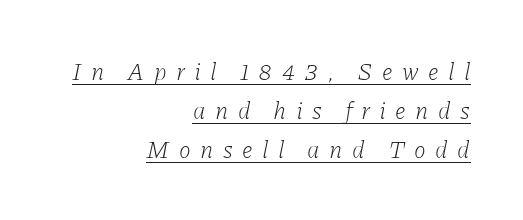
The image shows 24 px text type, italic (leaning right); set right-aligned, normal line spacing (1.63x), unusually wide letter spacing (+0.39 em), underlined.
